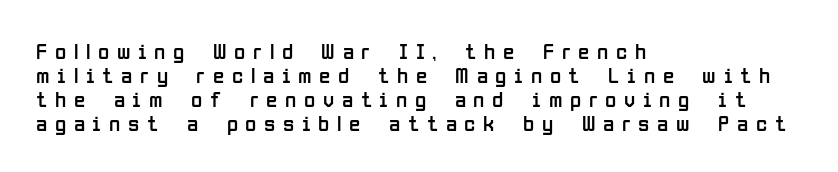
Q: Is the text bold? A: No.
Q: Is the text italic (slanted)? A: No, it is upright.
Q: Is the text underlined? A: No.
Q: How is the paragraph aligned? A: Left-aligned.
Q: Is the spacing between letters normal or unusually wide? A: Unusually wide.
Q: Is the spacing between lines tight, normal or loose? A: Tight.
